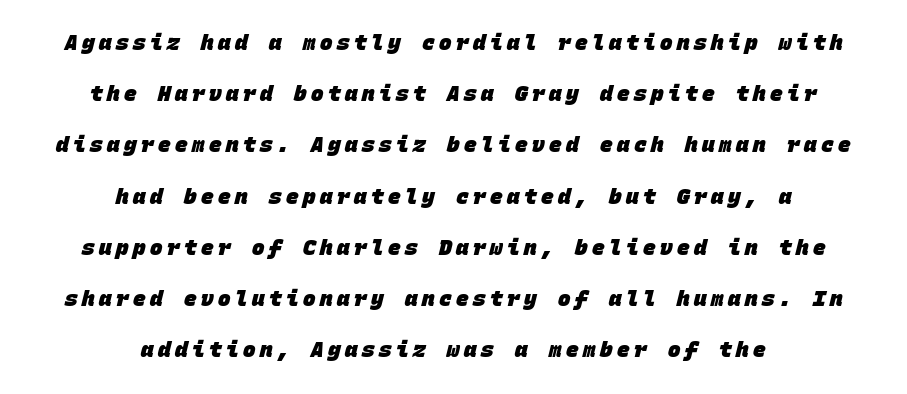
Q: Is the text bold? A: Yes.
Q: Is the text underlined? A: No.
Q: How is the paragraph aligned? A: Centered.
Q: Is the spacing between letters normal or unusually wide? A: Unusually wide.
Q: Is the spacing between lines tight, normal or loose? A: Loose.
